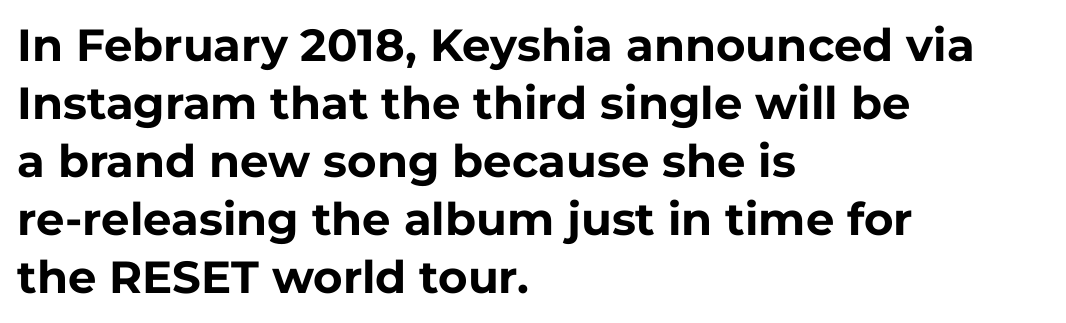
{"serif": "no", "italic": "no", "bold": "yes", "weight": "bold", "width": "normal", "stroke_contrast": "low", "x_height": "medium", "monospaced": "no", "underline": "no", "align": "left", "line_spacing": "normal", "line_spacing_ratio": 1.29, "letter_spacing": "normal", "letter_spacing_em": 0.0, "glyph_px": 45}
